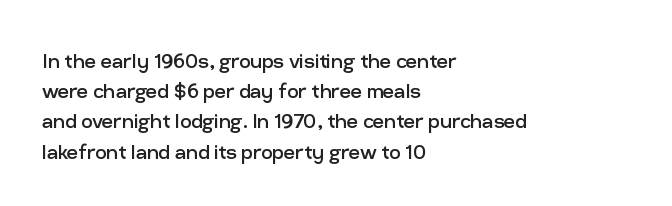
In terms of posture, this sample is upright. The rendering keeps characters at their native spacing. Caption: face not bold, strokes unweighted. The string is rendered with underlining switched off. Horizontal alignment here is leftward, the default for most running prose.
